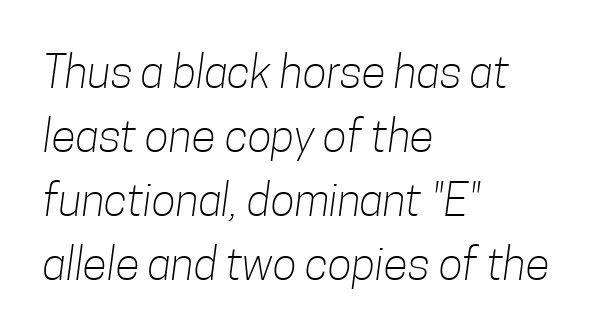
Left-aligned paragraph, ragged on the right. Nope, no serifs anywhere on these letters. Words appear dense and cohesive because spacing is normal. Looks like regular typesetting: each glyph gets only the width it needs.
